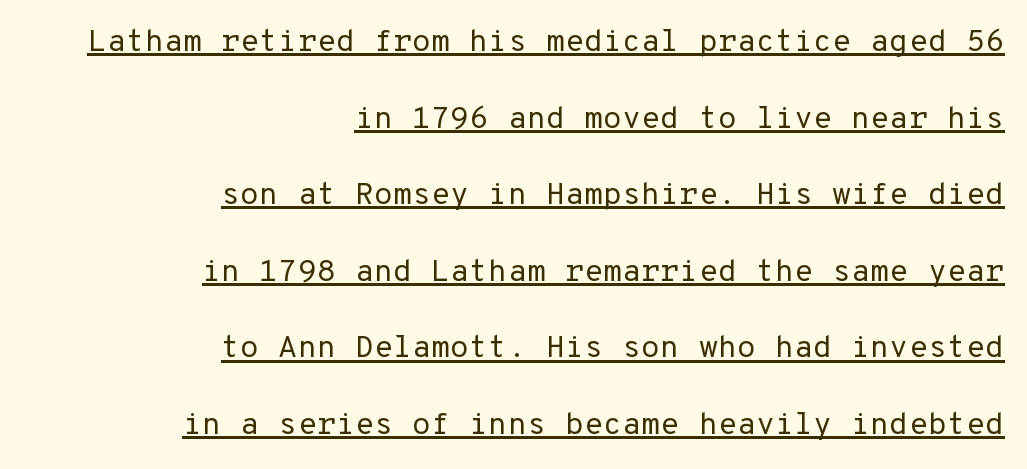
Q: Is the text bold? A: No.
Q: Is the text italic (slanted)? A: No, it is upright.
Q: Is the typeface a serif or a sans-serif typeface? A: Sans-serif.
Q: Is the text underlined? A: Yes.
Q: How is the paragraph aligned? A: Right-aligned.
Q: Is the spacing between letters normal or unusually wide? A: Normal.
Q: Is the spacing between lines tight, normal or loose? A: Loose.
Q: Width (condensed, normal, or wide)? A: Normal.
Q: Stroke contrast? A: Low.
Q: x-height? A: Medium.
